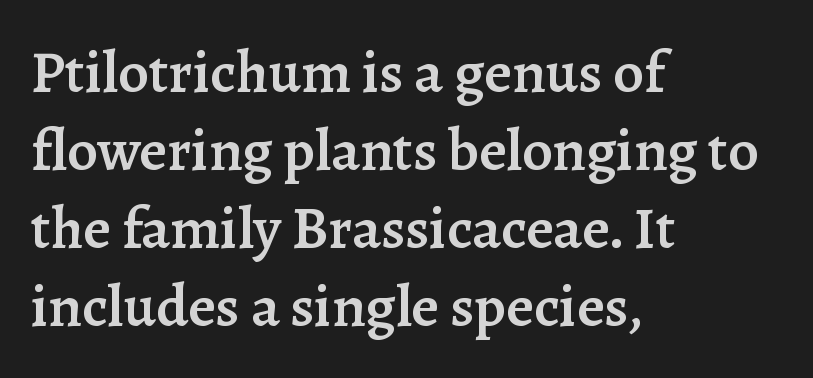
The image shows 60 px semibold serif type, upright; set left-aligned, normal line spacing (1.3x), normal letter spacing, not underlined; low stroke contrast and a medium x-height.
